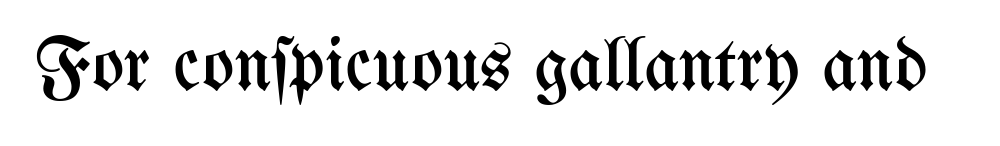
It's the straight-up-and-down kind of type. Think standard paragraph weight, or any step lighter than that. Here the designer chose a conventional face with non-uniform glyph widths. Is the letter spacing exaggerated? No — it looks like the ordinary default. Each row of text sits above clean, open space.
